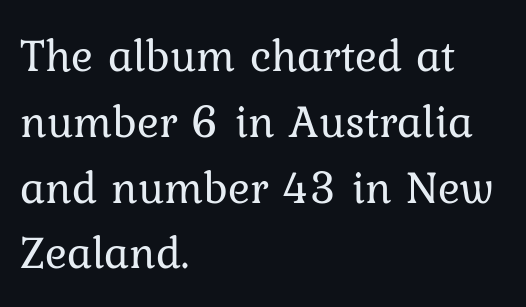
{"serif": "yes", "italic": "no", "bold": "no", "weight": "regular", "width": "normal", "stroke_contrast": "low", "x_height": "medium", "monospaced": "no", "underline": "no", "align": "left", "line_spacing": "normal", "line_spacing_ratio": 1.43, "letter_spacing": "normal", "letter_spacing_em": 0.0, "glyph_px": 46}
